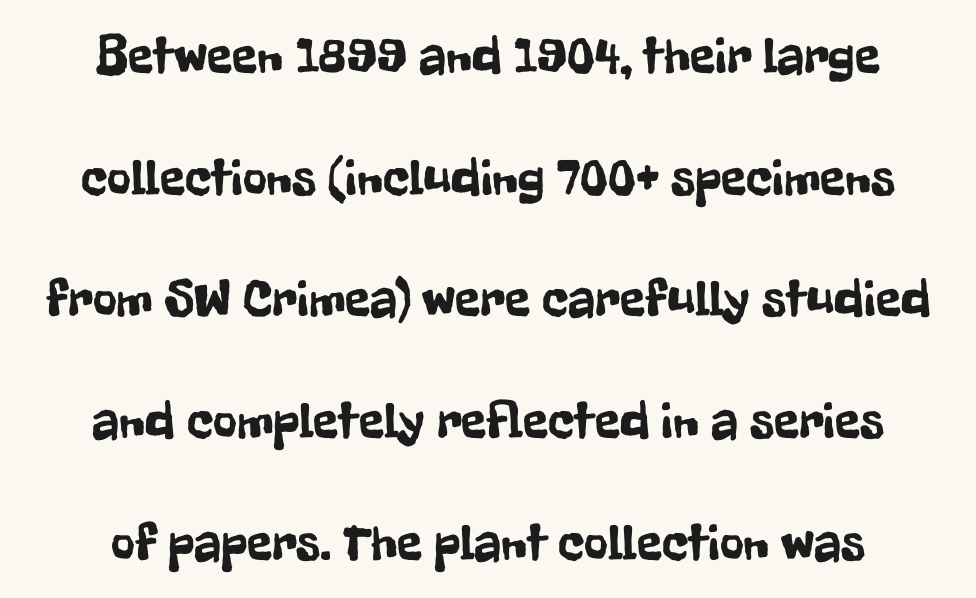
{"serif": "no", "italic": "no", "width": "condensed", "stroke_contrast": "low", "x_height": "medium", "monospaced": "no", "underline": "no", "align": "center", "line_spacing": "loose", "line_spacing_ratio": 2.34, "letter_spacing": "normal", "letter_spacing_em": 0.0, "glyph_px": 52}
